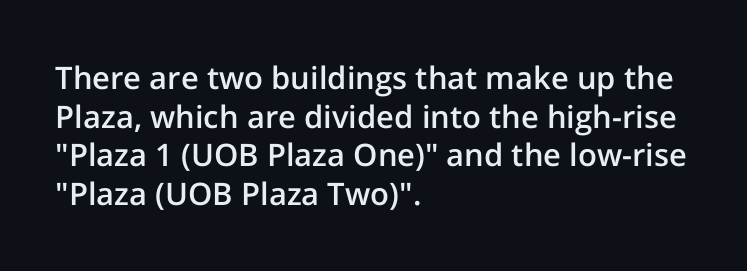
The image shows 31 px semibold sans-serif type, upright; set left-aligned, normal line spacing (1.25x), normal letter spacing, not underlined; low stroke contrast and a medium x-height.
